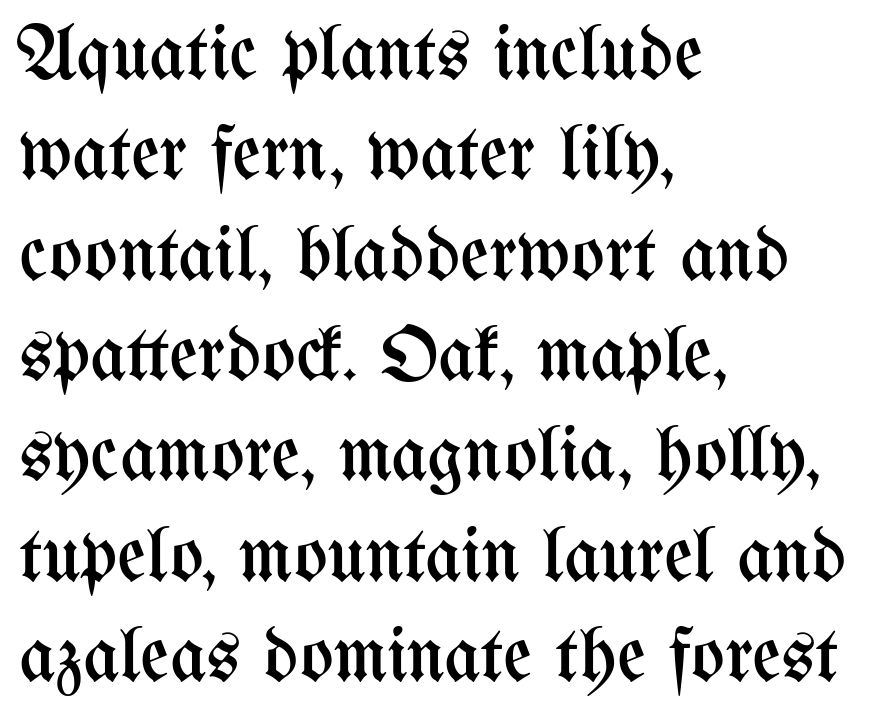
Glyph-to-glyph distance matches everyday printed text. You could not count columns in this text — the font is proportionally spaced. The lines are quadded left. Check the space under the baseline: it is left empty. Italic? Not at all — the glyphs are vertical.
